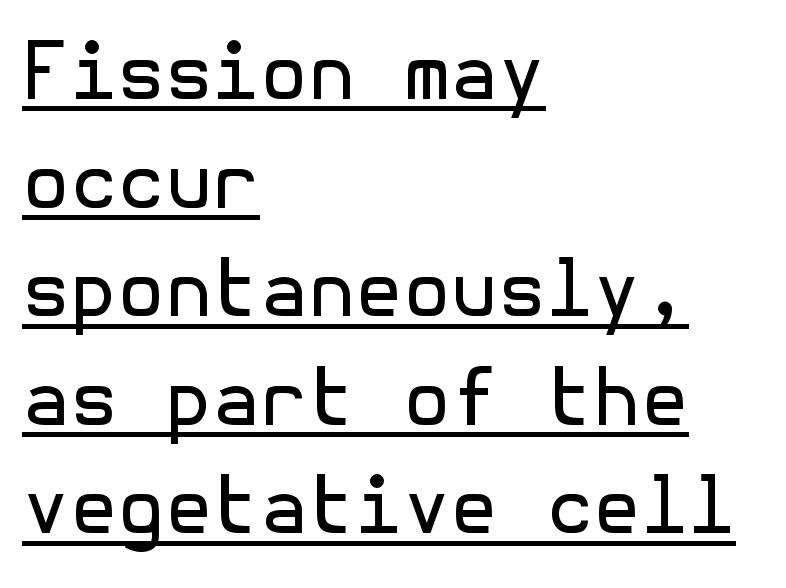
Q: Is the text bold? A: No.
Q: Is the text italic (slanted)? A: No, it is upright.
Q: Is the typeface a serif or a sans-serif typeface? A: Sans-serif.
Q: Is the text underlined? A: Yes.
Q: How is the paragraph aligned? A: Left-aligned.
Q: Is the spacing between letters normal or unusually wide? A: Normal.
Q: Is the spacing between lines tight, normal or loose? A: Normal.
Q: Width (condensed, normal, or wide)? A: Normal.
Q: x-height? A: Medium.
